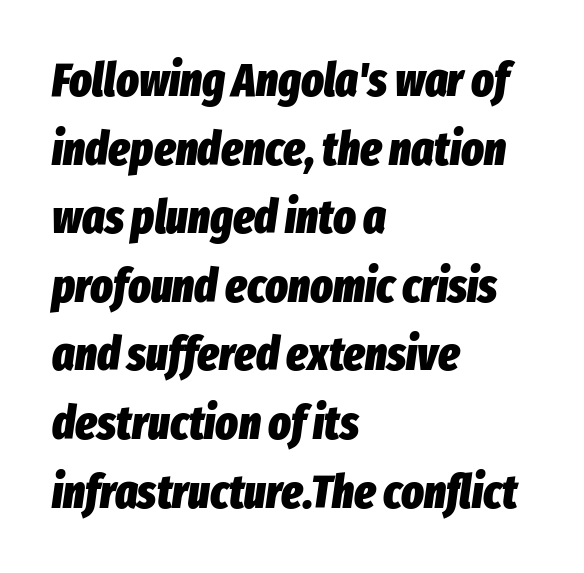
There is no visible air inserted between adjacent glyphs. All the whitespace from short lines collects on the right. The typesetting leans heavy: a genuine bold. Proportional: the letters do not fall into vertical columns. Rule under the text: the space is simply empty. Italic: yes, the glyphs are oblique.
